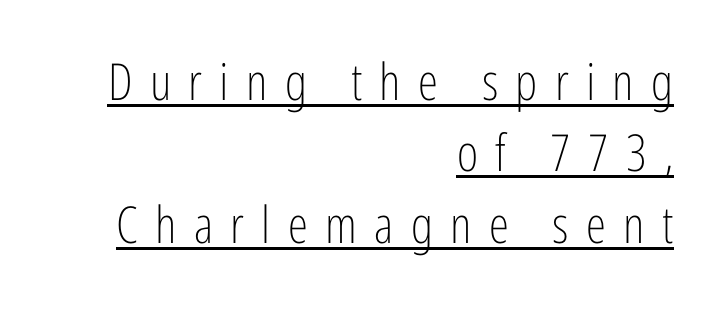
{"serif": "no", "italic": "no", "bold": "no", "weight": "light", "width": "condensed", "stroke_contrast": "low", "x_height": "medium", "monospaced": "no", "underline": "yes", "align": "right", "line_spacing": "normal", "line_spacing_ratio": 1.4, "letter_spacing": "wide", "letter_spacing_em": 0.34, "glyph_px": 51}
